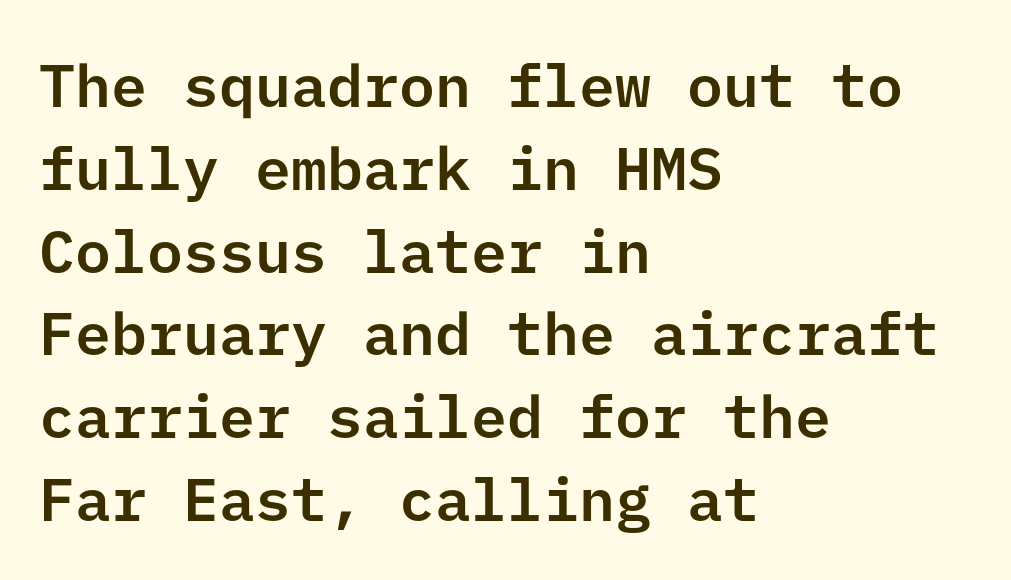
Honestly, there is no underline to notice here at all. Interline gaps are of average width in this sample. The letters stand straight up with perfectly vertical stems. The paragraph has a hard left edge and a soft right edge. Regarding serifs, this sample does without them. A typesetter would call this zero additional tracking.
